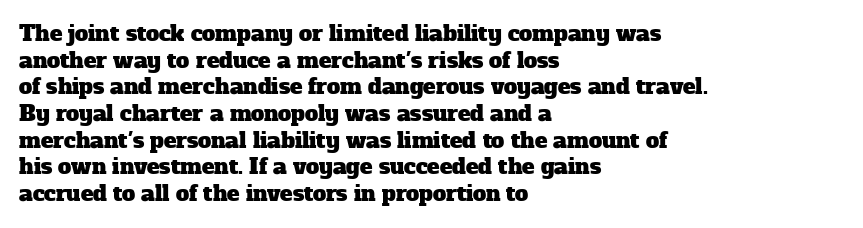
{"underline": "no", "align": "left", "line_spacing": "normal", "line_spacing_ratio": 1.27, "letter_spacing": "normal", "letter_spacing_em": 0.0, "glyph_px": 21}
